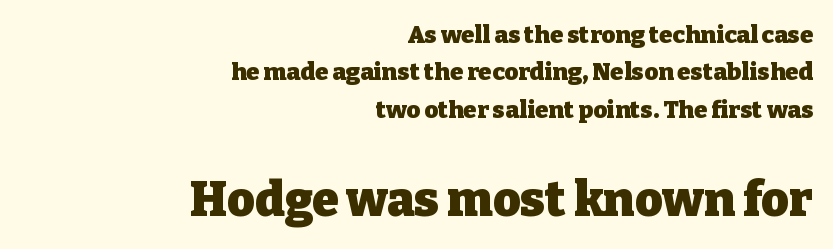
{"serif": "yes", "italic": "no", "bold": "yes", "weight": "heavy", "width": "normal", "stroke_contrast": "low", "x_height": "medium", "monospaced": "no", "underline": "no", "align": "right", "line_spacing": "normal", "line_spacing_ratio": 1.56, "letter_spacing": "normal", "letter_spacing_em": 0.0, "larger_block": "second", "size_ratio": 2.0, "glyph_px": 48}
